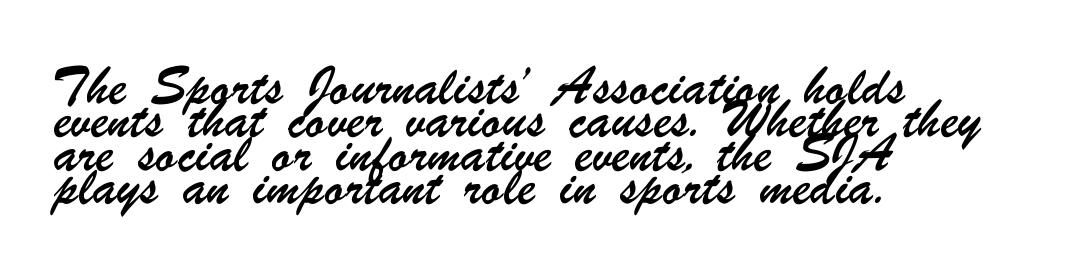
The image shows 24 px text type; set left-aligned, normal line spacing (1.39x), normal letter spacing, not underlined.
